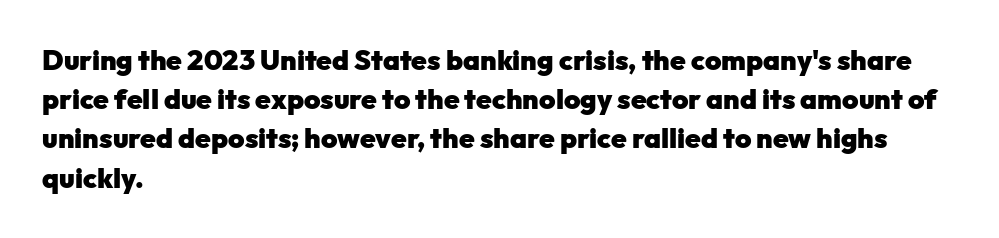
Q: Is the text bold? A: Yes.
Q: Is the text italic (slanted)? A: No, it is upright.
Q: Is the typeface a serif or a sans-serif typeface? A: Sans-serif.
Q: Is the text underlined? A: No.
Q: How is the paragraph aligned? A: Left-aligned.
Q: Is the spacing between letters normal or unusually wide? A: Normal.
Q: Is the spacing between lines tight, normal or loose? A: Normal.
Q: Width (condensed, normal, or wide)? A: Normal.
Q: Stroke contrast? A: Low.
Q: x-height? A: Medium.
Q: Monospaced? A: No.
